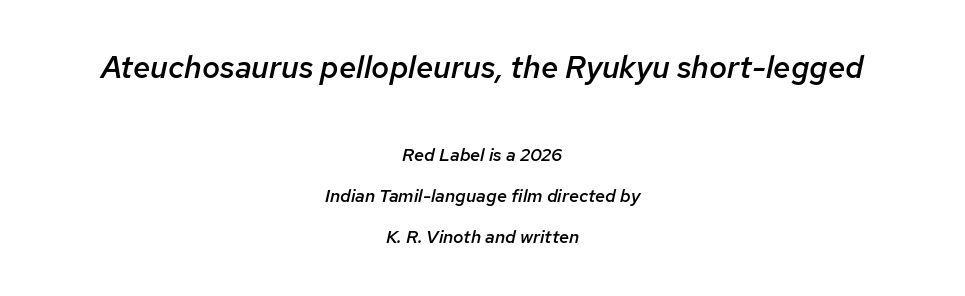
Any mark beneath the type? The region is blank. The leading is generous, giving the passage an open texture. A centered setting, common on invitations and titles, is used for this passage. These lines were composed using italics. Size hierarchy here favors the leading block over the trailing one.
